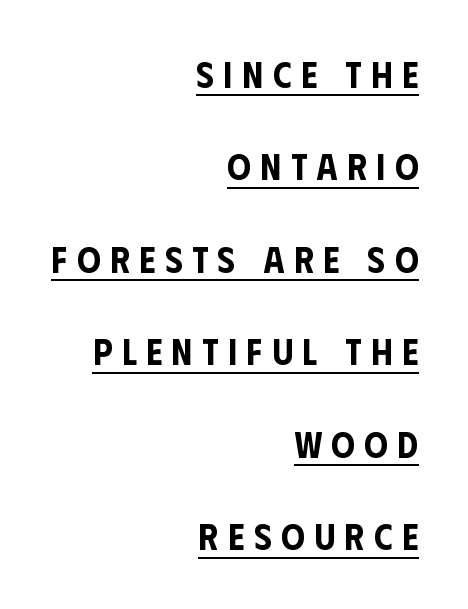
This is the regular roman posture of the typeface. These lines have a slow, spaced-out rhythm from letter to letter. Unlike a traditional serif, this face leaves its strokes unadorned. Do the characters align in a grid? No, the font is proportional. Vertical spacing — loose.
